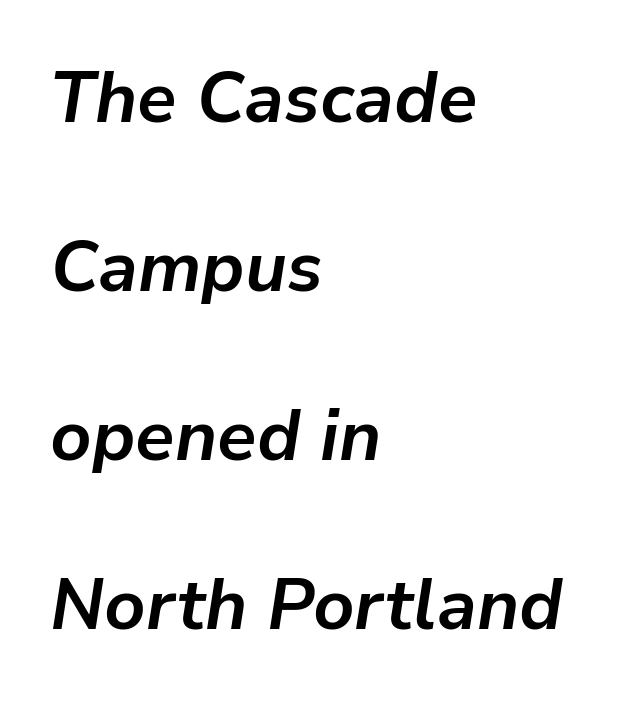
The image shows 71 px bold type, italic (leaning right); set left-aligned, loose line spacing (2.38x), normal letter spacing, not underlined; low stroke contrast and a medium x-height.
